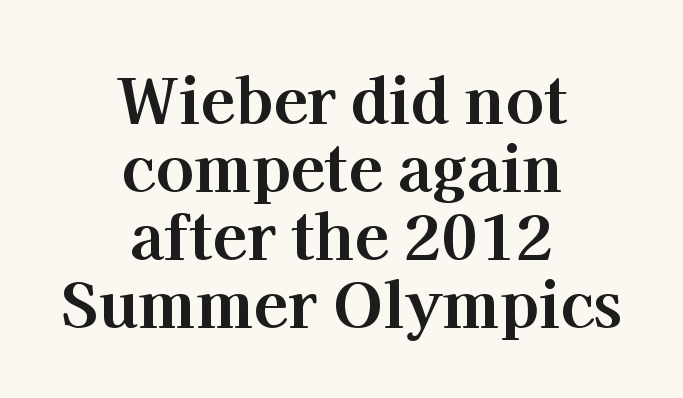
A serif font was chosen for this passage. The glyphs have the mass of a bold cut. The line-height multiplier appears low, near solid setting. Italic? Not at all — the glyphs are vertical.
